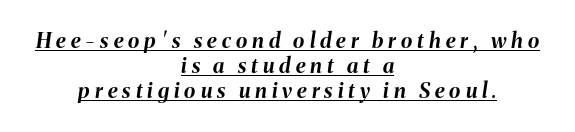
The image shows 21 px bold type, italic (leaning right); set centered, line spacing 1.2x, unusually wide letter spacing (+0.24 em), underlined.
